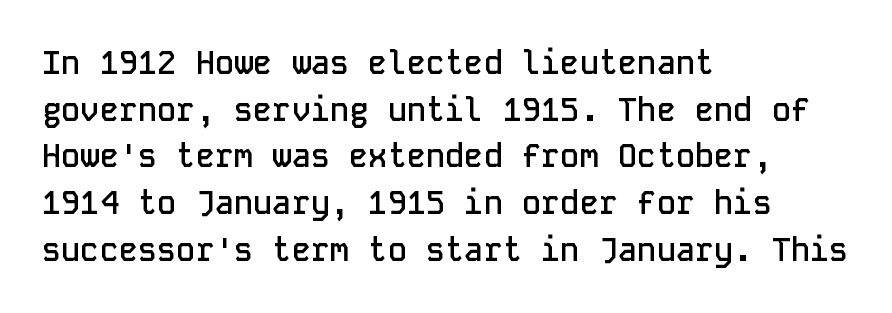
Q: Is the text bold? A: Semi-bold.
Q: Is the text italic (slanted)? A: No, it is upright.
Q: Is the typeface a serif or a sans-serif typeface? A: Sans-serif.
Q: Is the text underlined? A: No.
Q: How is the paragraph aligned? A: Left-aligned.
Q: Is the spacing between letters normal or unusually wide? A: Normal.
Q: Is the spacing between lines tight, normal or loose? A: Normal.
Q: Width (condensed, normal, or wide)? A: Normal.
Q: Stroke contrast? A: Low.
Q: x-height? A: Medium.
Q: Monospaced? A: Yes.
